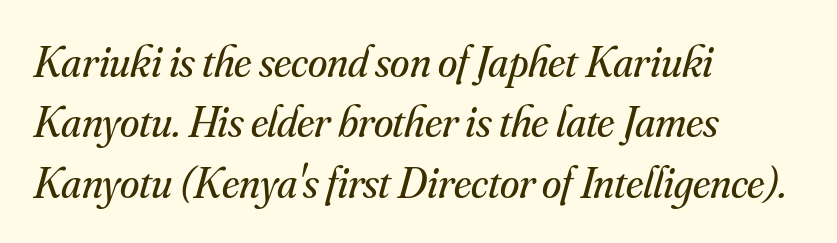
Q: Is the text bold? A: No.
Q: Is the text italic (slanted)? A: Yes, it leans right by about 16 degrees.
Q: Is the typeface a serif or a sans-serif typeface? A: Serif.
Q: Is the text underlined? A: No.
Q: How is the paragraph aligned? A: Left-aligned.
Q: Is the spacing between letters normal or unusually wide? A: Normal.
Q: Is the spacing between lines tight, normal or loose? A: Normal.
Q: Width (condensed, normal, or wide)? A: Normal.
Q: Stroke contrast? A: Medium.
Q: x-height? A: Small.
Q: Monospaced? A: No.
